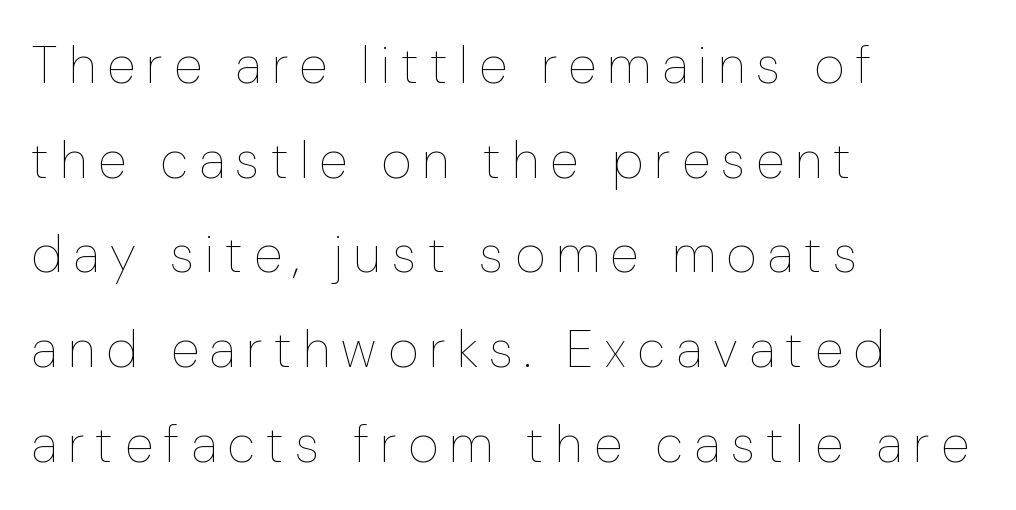
The image shows 52 px thin type, upright; set left-aligned, line spacing 1.82x, unusually wide letter spacing (+0.22 em), not underlined; low stroke contrast and a medium x-height.
